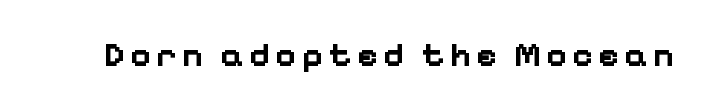
{"serif": "no", "italic": "no", "bold": "yes", "weight": "bold", "width": "normal", "stroke_contrast": "low", "x_height": "medium", "monospaced": "no", "underline": "no", "glyph_px": 35}
